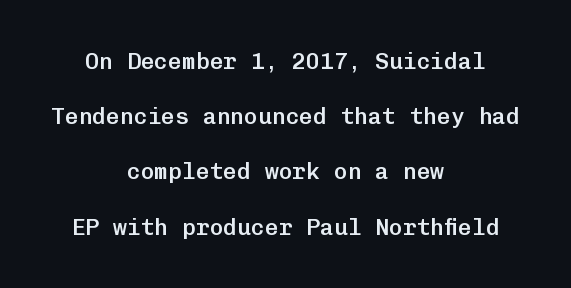
No italicization has been applied; the sample stays upright. Just letters on the line, the space beneath them empty. Horizontally, the lines are justified to the midpoint only. This is moderately heavy type, rendered in semibold. There is no visible air inserted between adjacent glyphs. The lines are spread far apart with generous leading.
